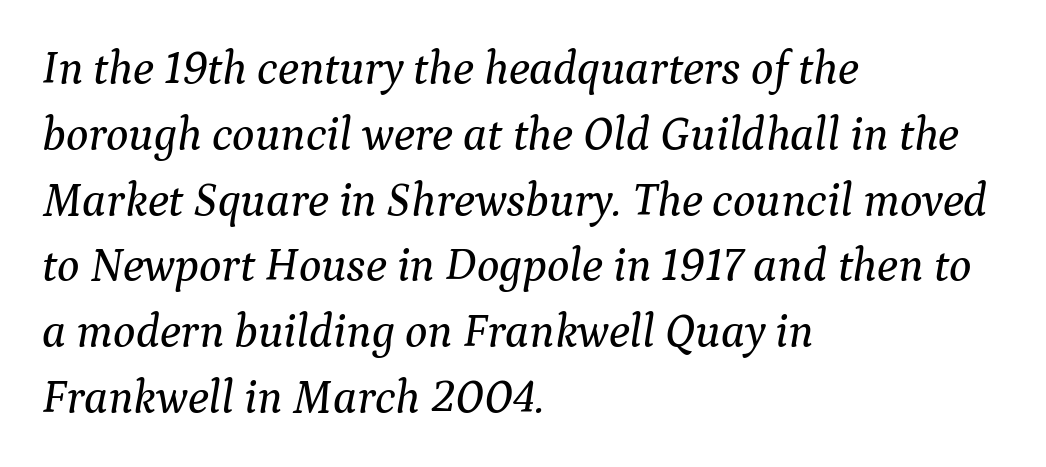
Q: Is the text italic (slanted)? A: Yes, it leans right by about 9 degrees.
Q: Is the typeface a serif or a sans-serif typeface? A: Serif.
Q: Is the text underlined? A: No.
Q: How is the paragraph aligned? A: Left-aligned.
Q: Is the spacing between letters normal or unusually wide? A: Normal.
Q: Is the spacing between lines tight, normal or loose? A: Normal.
Q: Width (condensed, normal, or wide)? A: Normal.
Q: Stroke contrast? A: Medium.
Q: x-height? A: Medium.
Q: Monospaced? A: No.
